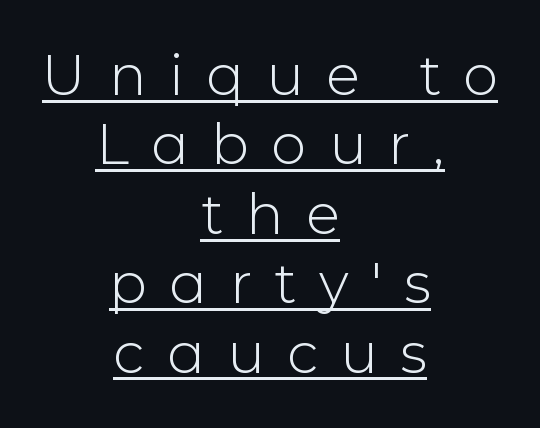
Q: Is the text bold? A: No.
Q: Is the text italic (slanted)? A: No, it is upright.
Q: Is the typeface a serif or a sans-serif typeface? A: Sans-serif.
Q: Is the text underlined? A: Yes.
Q: How is the paragraph aligned? A: Centered.
Q: Is the spacing between letters normal or unusually wide? A: Unusually wide.
Q: Width (condensed, normal, or wide)? A: Normal.
Q: Stroke contrast? A: Low.
Q: x-height? A: Medium.
Q: Monospaced? A: No.
